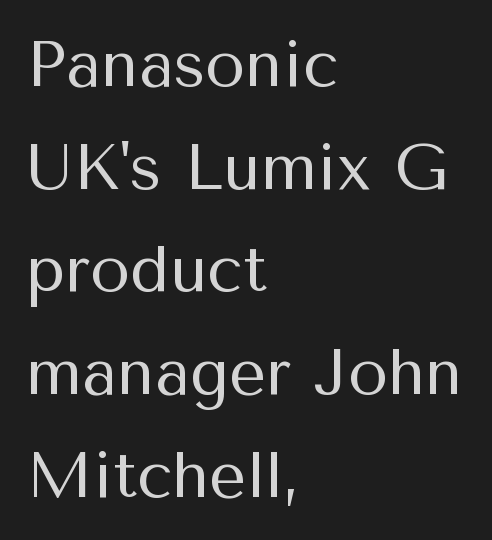
Tall strokes in this sample are plumb rather than angled. The passage shown has conventional tracking throughout. Note the varied advance widths — an 'i' is clearly narrower than an 'm'. Stroke thickness stays within the range of a standard reading face or lighter.
